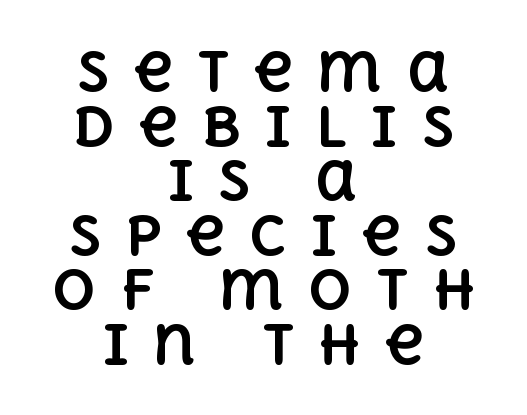
Q: Is the text bold? A: Yes.
Q: Is the text italic (slanted)? A: No, it is upright.
Q: Is the text underlined? A: No.
Q: How is the paragraph aligned? A: Centered.
Q: Is the spacing between letters normal or unusually wide? A: Unusually wide.
Q: Is the spacing between lines tight, normal or loose? A: Tight.
Q: Width (condensed, normal, or wide)? A: Normal.
Q: x-height? A: Large.
Q: Monospaced? A: No.
